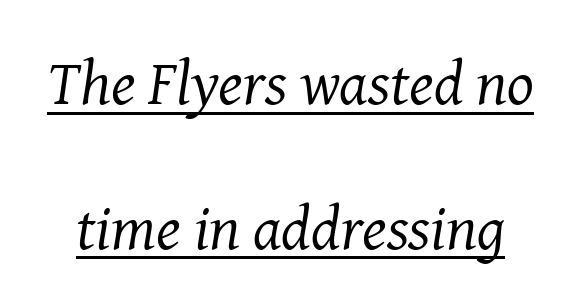
{"serif": "yes", "italic": "yes", "lean": "right", "slant_degrees": 8, "bold": "no", "weight": "regular", "width": "normal", "stroke_contrast": "medium", "x_height": "medium", "monospaced": "no", "underline": "yes", "line_spacing": "loose", "line_spacing_ratio": 2.3, "letter_spacing": "normal", "letter_spacing_em": 0.0, "glyph_px": 63}
